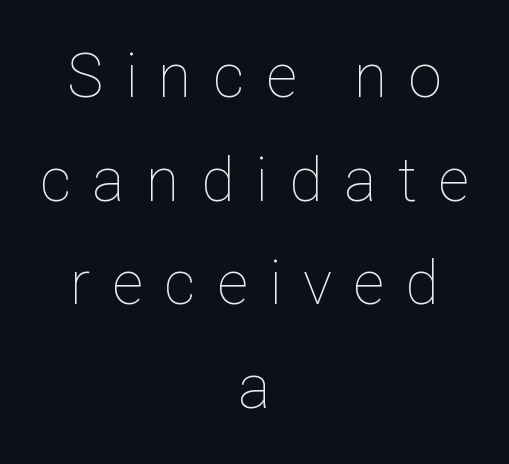
Q: Is the text bold? A: No.
Q: Is the text italic (slanted)? A: No, it is upright.
Q: Is the text underlined? A: No.
Q: How is the paragraph aligned? A: Centered.
Q: Is the spacing between letters normal or unusually wide? A: Unusually wide.
Q: Is the spacing between lines tight, normal or loose? A: Normal.
Q: Width (condensed, normal, or wide)? A: Normal.
Q: Stroke contrast? A: Low.
Q: x-height? A: Medium.
Q: Monospaced? A: No.
